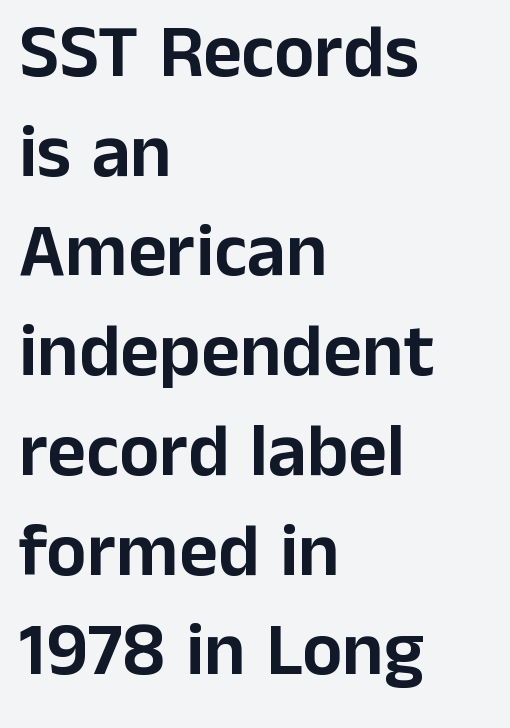
{"serif": "no", "italic": "no", "width": "normal", "stroke_contrast": "low", "x_height": "medium", "monospaced": "no", "underline": "no", "align": "left", "line_spacing": "normal", "line_spacing_ratio": 1.33, "letter_spacing": "normal", "letter_spacing_em": 0.0, "glyph_px": 75}
